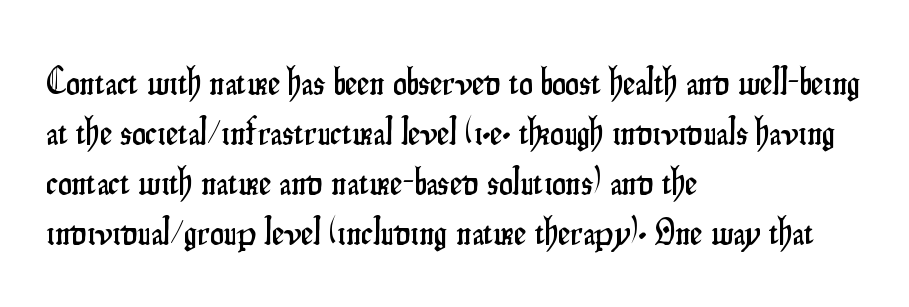
I'd call this a sans setting — the letters go barefoot. The foot of each line stays bare and open. Evenly set lines give the paragraph a standard silhouette. The rendering uses natural spacing where letterforms have individual widths.
